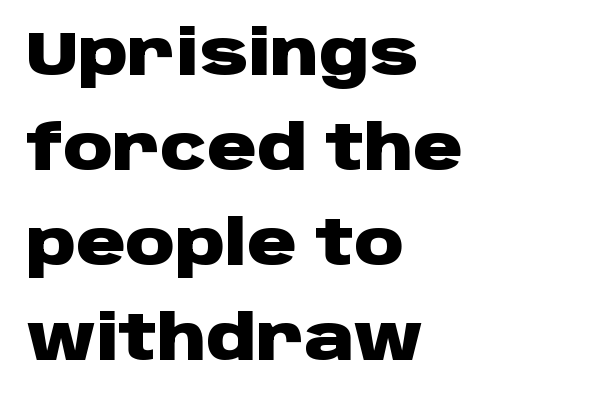
The image shows 61 px heavy, wide sans-serif type, upright; set left-aligned, normal line spacing (1.56x), normal letter spacing, not underlined; low stroke contrast and a large x-height.
